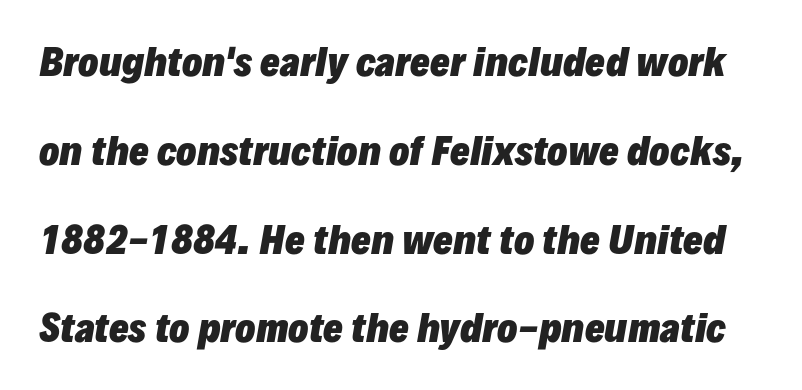
Q: Is the text bold? A: Yes.
Q: Is the text italic (slanted)? A: Yes, it leans right by about 10 degrees.
Q: Is the text underlined? A: No.
Q: Is the spacing between letters normal or unusually wide? A: Normal.
Q: Is the spacing between lines tight, normal or loose? A: Loose.
Q: Width (condensed, normal, or wide)? A: Normal.
Q: Stroke contrast? A: Low.
Q: x-height? A: Medium.
Q: Monospaced? A: No.
